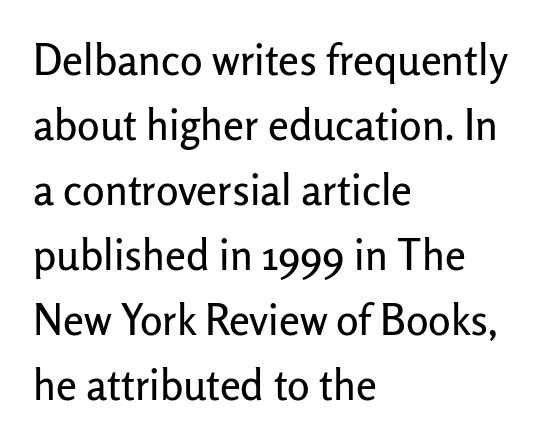
{"serif": "no", "italic": "no", "width": "normal", "stroke_contrast": "low", "x_height": "medium", "monospaced": "no", "underline": "no", "align": "left", "line_spacing": "normal", "line_spacing_ratio": 1.55, "letter_spacing": "normal", "letter_spacing_em": 0.0, "glyph_px": 42}
